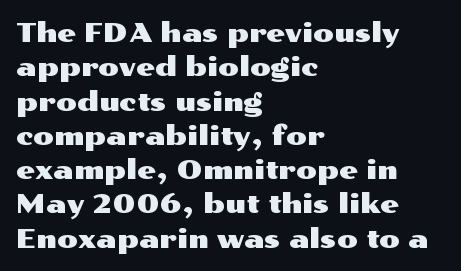
Do the letters lean? They stand straight. Lines of text with bare space underneath. The passage shown stacks its lines at a standard gap. Casual observation: everything's shoved over to the left.
